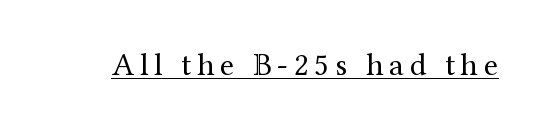
{"serif": "yes", "italic": "no", "bold": "no", "weight": "regular", "width": "normal", "stroke_contrast": "medium", "x_height": "medium", "monospaced": "no", "underline": "yes", "glyph_px": 32}
